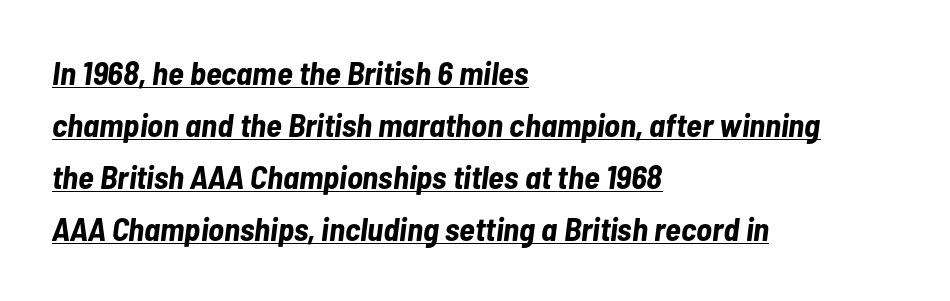
How are the letters spaced? Ordinarily, with no added tracking. Proportional: the letters do not fall into vertical columns. These lines sit exactly where default settings would place them. Alignment: flush left. The typography opts for an oblique posture over an upright one. This rendering features underlined lettering.
